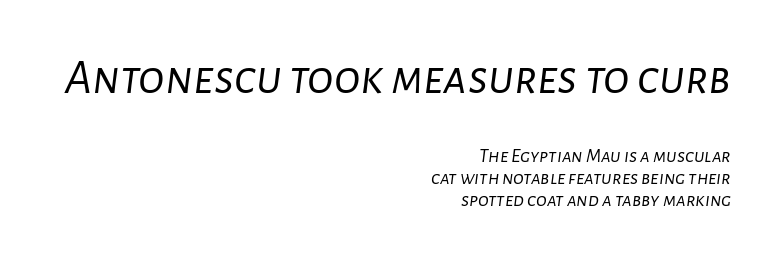
The image shows 49 px light type, italic (leaning right); set right-aligned, tight line spacing (1.1x), normal letter spacing, not underlined; the first (top) block is 2.45x larger; low stroke contrast and a medium x-height.
